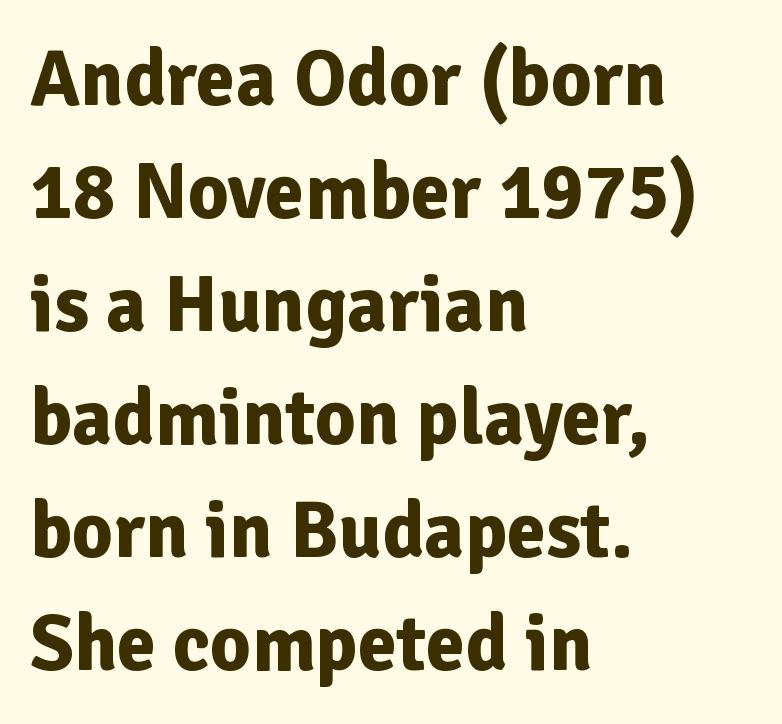
Q: Is the text bold? A: Yes.
Q: Is the text italic (slanted)? A: No, it is upright.
Q: Is the typeface a serif or a sans-serif typeface? A: Sans-serif.
Q: Is the text underlined? A: No.
Q: How is the paragraph aligned? A: Left-aligned.
Q: Is the spacing between letters normal or unusually wide? A: Normal.
Q: Is the spacing between lines tight, normal or loose? A: Normal.
Q: Width (condensed, normal, or wide)? A: Normal.
Q: Stroke contrast? A: Low.
Q: x-height? A: Medium.
Q: Monospaced? A: No.
